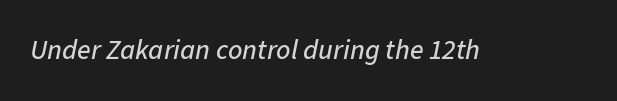
Note the varied advance widths — an 'i' is clearly narrower than an 'm'. The typography opts for an oblique posture over an upright one. Descenders hang freely into open space. The face used here is rendered with its standard letterfit.
